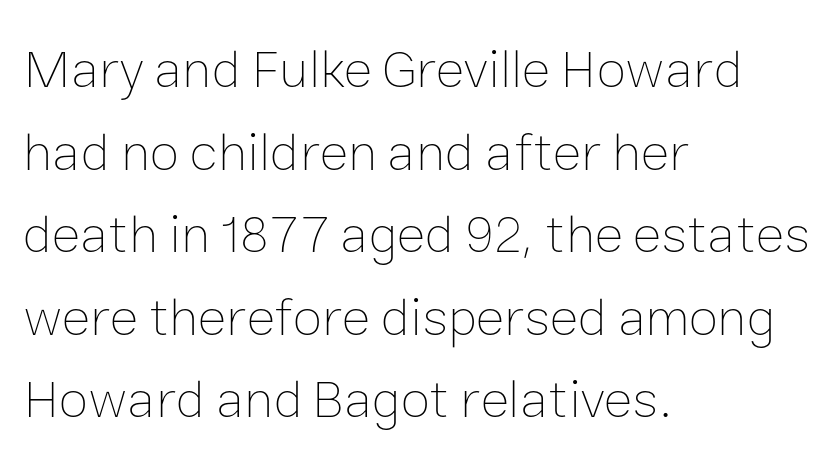
Q: Is the text bold? A: No.
Q: Is the text italic (slanted)? A: No, it is upright.
Q: Is the text underlined? A: No.
Q: How is the paragraph aligned? A: Left-aligned.
Q: Is the spacing between letters normal or unusually wide? A: Normal.
Q: Is the spacing between lines tight, normal or loose? A: Normal.
Q: Width (condensed, normal, or wide)? A: Normal.
Q: Stroke contrast? A: Low.
Q: x-height? A: Medium.
Q: Monospaced? A: No.
